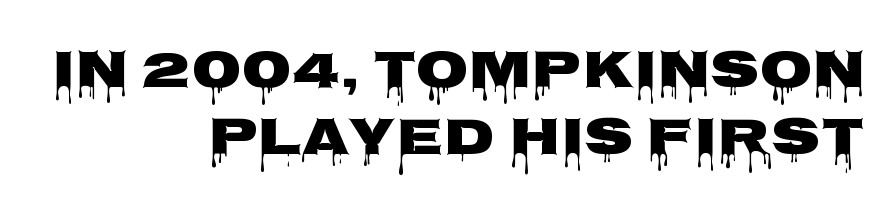
The image shows 54 px heavy, wide sans-serif type, upright; set right-aligned, line spacing 1.24x, normal letter spacing, not underlined; low stroke contrast and a large x-height.
